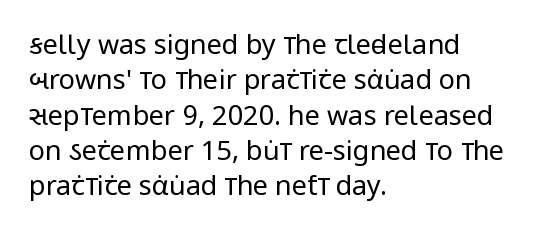
{"italic": "no", "bold": "no", "underline": "no", "align": "left", "line_spacing": "normal", "line_spacing_ratio": 1.31, "letter_spacing": "normal", "letter_spacing_em": 0.0, "glyph_px": 27}
